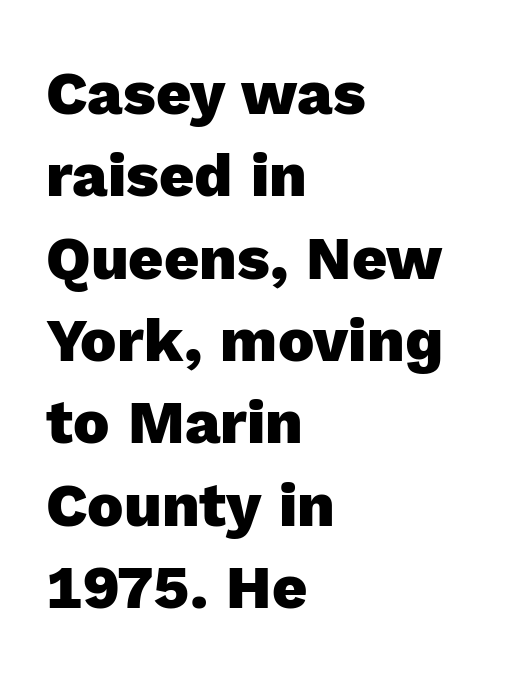
Q: Is the text bold? A: Yes.
Q: Is the text italic (slanted)? A: No, it is upright.
Q: Is the typeface a serif or a sans-serif typeface? A: Sans-serif.
Q: Is the text underlined? A: No.
Q: How is the paragraph aligned? A: Left-aligned.
Q: Is the spacing between letters normal or unusually wide? A: Normal.
Q: Is the spacing between lines tight, normal or loose? A: Normal.
Q: Width (condensed, normal, or wide)? A: Normal.
Q: x-height? A: Medium.
Q: Monospaced? A: No.
